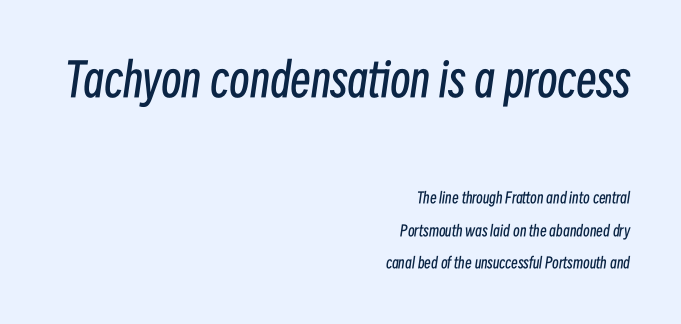
Loosely led — the rows are spread out. The gap between lines stays unmarked. These lines are rendered in a variable-pitch font. Casual observation: everything's shoved over to the right. The weight tops out at a normal text grade.
